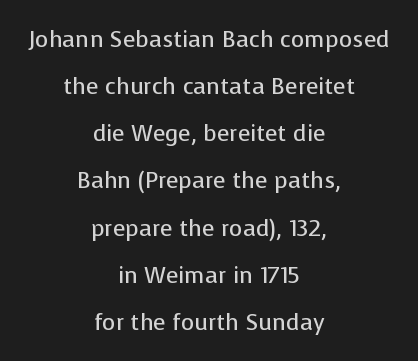
{"italic": "no", "bold": "no", "underline": "no", "align": "center", "line_spacing": "loose", "line_spacing_ratio": 2.05, "letter_spacing": "normal", "letter_spacing_em": 0.0, "glyph_px": 23}
